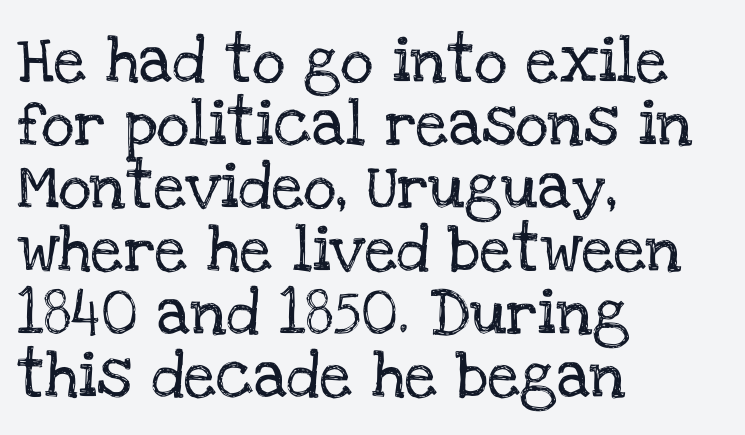
Q: Is the text italic (slanted)? A: No, it is upright.
Q: Is the typeface a serif or a sans-serif typeface? A: Serif.
Q: Is the text underlined? A: No.
Q: How is the paragraph aligned? A: Left-aligned.
Q: Is the spacing between letters normal or unusually wide? A: Normal.
Q: Is the spacing between lines tight, normal or loose? A: Normal.
Q: Width (condensed, normal, or wide)? A: Normal.
Q: Stroke contrast? A: Low.
Q: x-height? A: Large.
Q: Monospaced? A: No.
